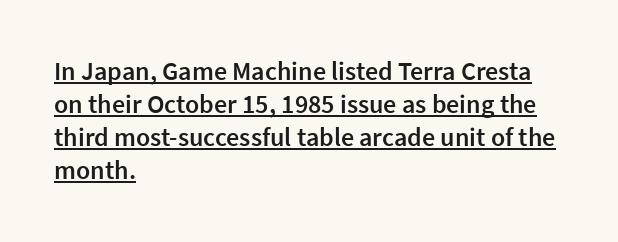
{"italic": "no", "bold": "semi", "underline": "yes", "align": "left", "line_spacing": "normal", "line_spacing_ratio": 1.27, "letter_spacing": "normal", "letter_spacing_em": 0.0, "glyph_px": 26}
